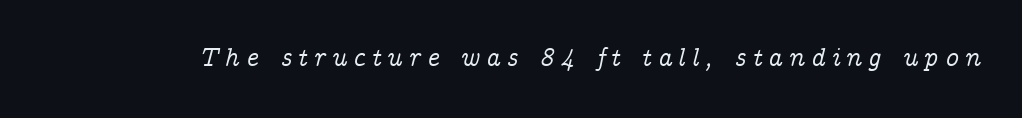
{"italic": "yes", "lean": "right", "slant_degrees": 14, "underline": "no", "letter_spacing": "wide", "letter_spacing_em": 0.24, "glyph_px": 26}
